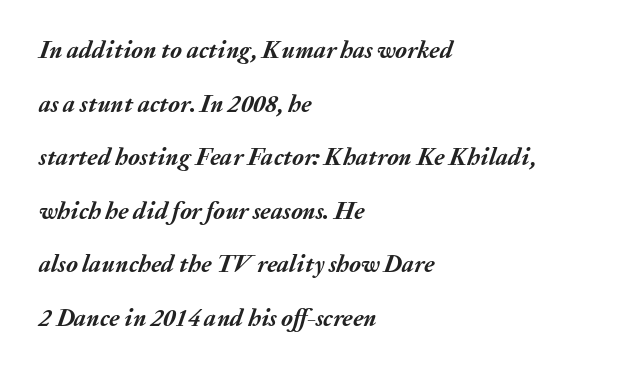
Q: Is the text bold? A: Yes.
Q: Is the text italic (slanted)? A: Yes, it leans right by about 20 degrees.
Q: Is the text underlined? A: No.
Q: How is the paragraph aligned? A: Left-aligned.
Q: Is the spacing between letters normal or unusually wide? A: Normal.
Q: Is the spacing between lines tight, normal or loose? A: Loose.
